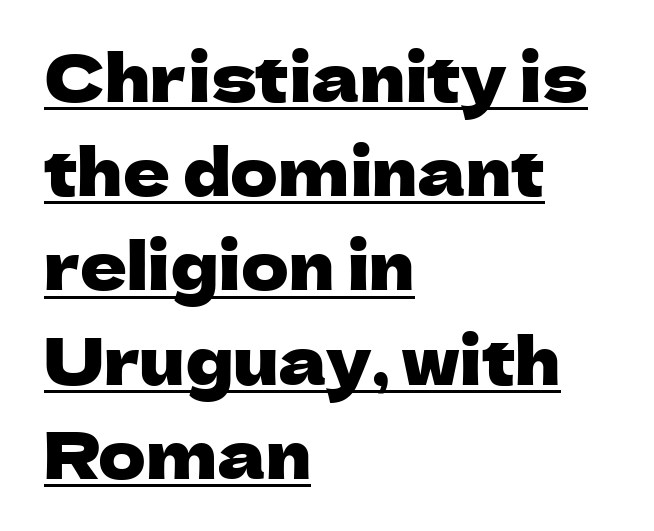
The image shows 65 px sans-serif type, upright; set left-aligned, normal line spacing (1.45x), normal letter spacing, underlined; low stroke contrast and a medium x-height.
